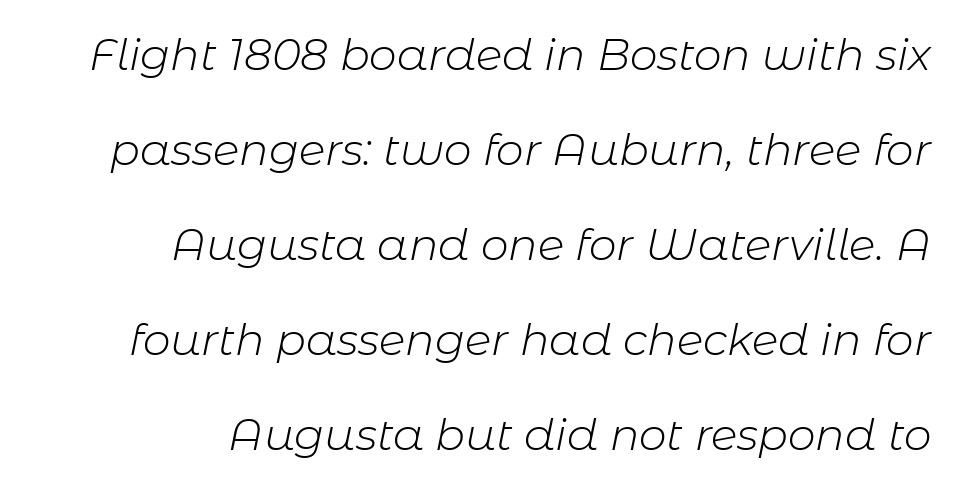
The image shows 44 px light type, italic (leaning right); set right-aligned, loose line spacing (2.16x), normal letter spacing, not underlined; low stroke contrast and a medium x-height.
